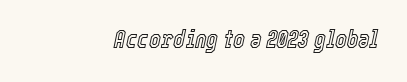
What stands out about the letter spacing? Nothing — it is the standard amount. It's the slanting kind of type. Glance below the letters and you will spot only blank space.
